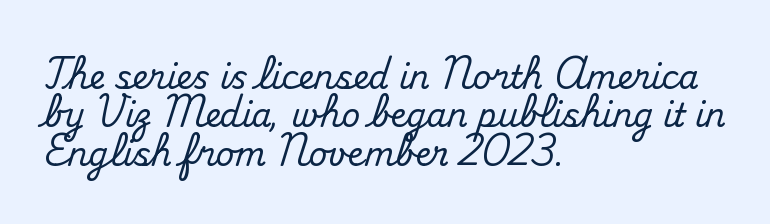
Look at the bottom of the vertical strokes: they flare into serifs here. The gaps between neighbouring characters are ordinary and unremarkable. The string is rendered with underlining switched off. Each letter keeps its own natural width here, so spacing adapts to shape. These lines are set flush left with a ragged right edge.
